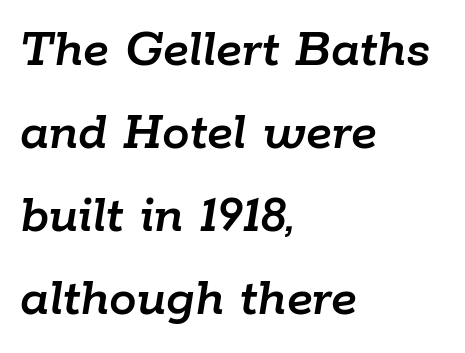
{"italic": "yes", "lean": "right", "slant_degrees": 9, "width": "normal", "stroke_contrast": "low", "x_height": "medium", "monospaced": "no", "underline": "no", "align": "left", "line_spacing": "normal", "line_spacing_ratio": 1.51, "letter_spacing": "normal", "letter_spacing_em": 0.0, "glyph_px": 55}
